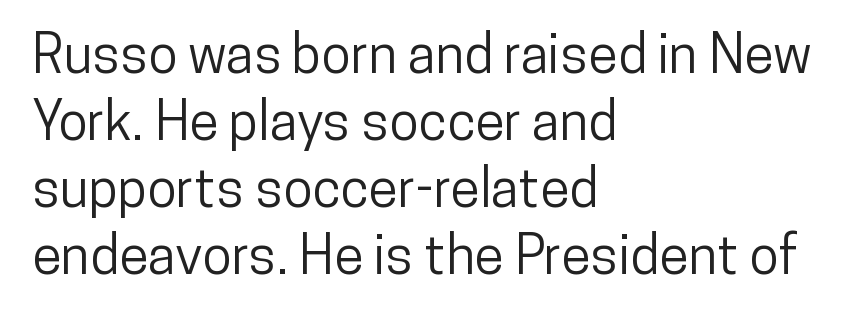
Q: Is the text italic (slanted)? A: No, it is upright.
Q: Is the typeface a serif or a sans-serif typeface? A: Sans-serif.
Q: Is the text underlined? A: No.
Q: How is the paragraph aligned? A: Left-aligned.
Q: Is the spacing between letters normal or unusually wide? A: Normal.
Q: Width (condensed, normal, or wide)? A: Condensed.
Q: Stroke contrast? A: Low.
Q: x-height? A: Medium.
Q: Monospaced? A: No.
